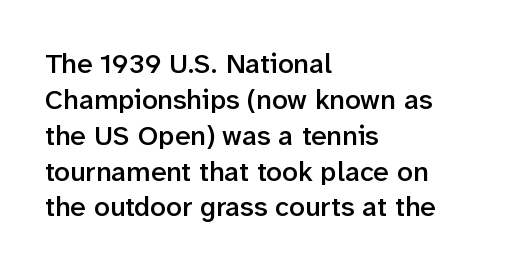
Observe the absence of serifs on each vertical stroke in this sample. The foot of each line stays bare and open. What weight is shown? A semibold, between regular and bold. Line spacing here is normal.
